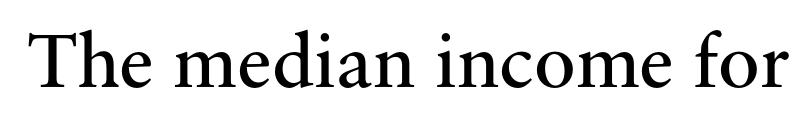
These lines were composed using upright roman letters. The typesetting does not lean heavy: it is not bold. Small tapered or slab feet sit at the stroke ends, so this counts as serif. The horizontal fit of the characters is conventional and even. These lines are rendered in a variable-pitch font. Each row of text sits above clean, open space.
